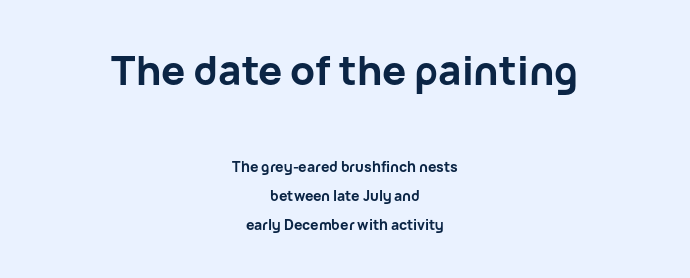
Rows of type keep a wide berth in the vertical direction. These lines stack symmetrically, like a column narrowing and widening about its center. The face used here appears at its bigger size in the upper chunk. Notice how the stems are strictly vertical — no italics here. The rendering keeps characters at their native spacing. You can tell from the bare stems that sans-serif type was used.
